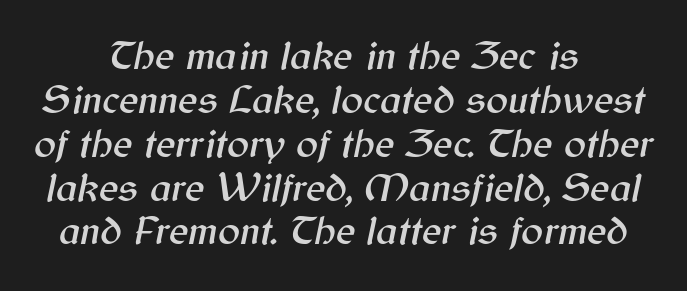
Q: Is the text italic (slanted)? A: Yes, it leans right by about 12 degrees.
Q: Is the text underlined? A: No.
Q: How is the paragraph aligned? A: Centered.
Q: Is the spacing between letters normal or unusually wide? A: Normal.
Q: Is the spacing between lines tight, normal or loose? A: Tight.
Q: Width (condensed, normal, or wide)? A: Normal.
Q: Stroke contrast? A: Medium.
Q: x-height? A: Medium.
Q: Monospaced? A: No.
